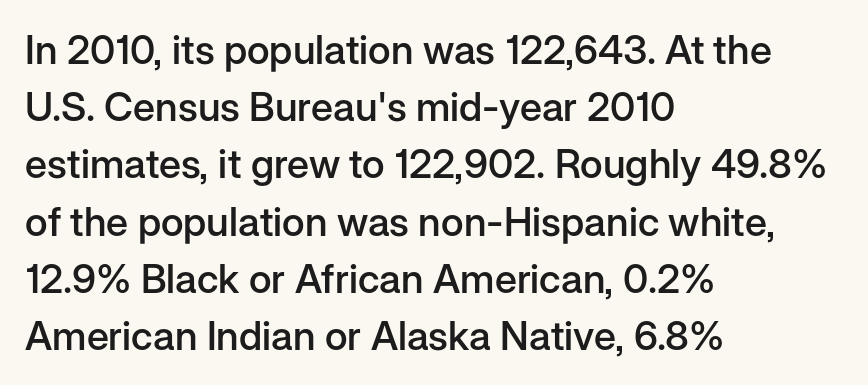
Q: Is the text bold? A: Semi-bold.
Q: Is the text italic (slanted)? A: No, it is upright.
Q: Is the typeface a serif or a sans-serif typeface? A: Sans-serif.
Q: Is the text underlined? A: No.
Q: How is the paragraph aligned? A: Left-aligned.
Q: Is the spacing between letters normal or unusually wide? A: Normal.
Q: Is the spacing between lines tight, normal or loose? A: Normal.
Q: Width (condensed, normal, or wide)? A: Normal.
Q: Stroke contrast? A: Low.
Q: x-height? A: Medium.
Q: Monospaced? A: No.
